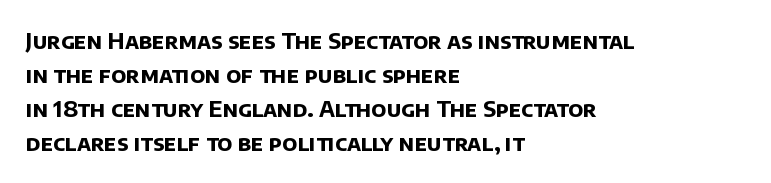
A student would call this left alignment; a typographer would say flush left, rag right. No extra tracking has been applied to these lines. The strip under each line holds only bare page. Notice how descenders clear the ascenders below comfortably — that's standard leading. As a designer I'd log this as weight 700, bold.
